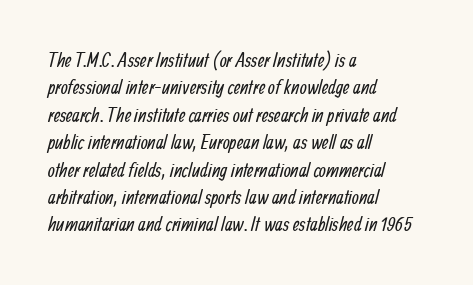
{"bold": "no", "underline": "no", "align": "left", "line_spacing": "normal", "line_spacing_ratio": 1.37, "letter_spacing": "normal", "letter_spacing_em": 0.0, "glyph_px": 20}
